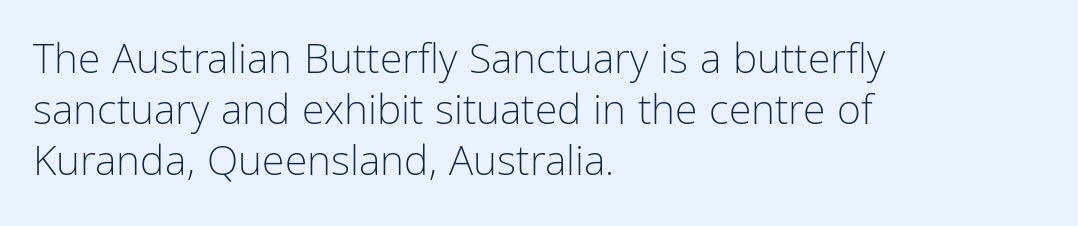
{"serif": "no", "italic": "no", "bold": "no", "weight": "light", "width": "condensed", "stroke_contrast": "low", "x_height": "medium", "monospaced": "no", "underline": "no", "align": "left", "line_spacing": "normal", "line_spacing_ratio": 1.25, "letter_spacing": "normal", "letter_spacing_em": 0.0, "glyph_px": 41}
